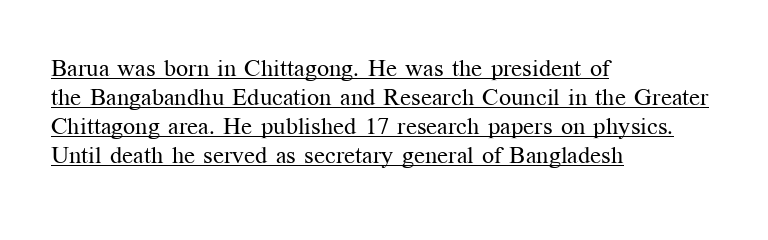
The image shows 24 px text type, upright; set left-aligned, line spacing 1.21x, normal letter spacing, underlined.
